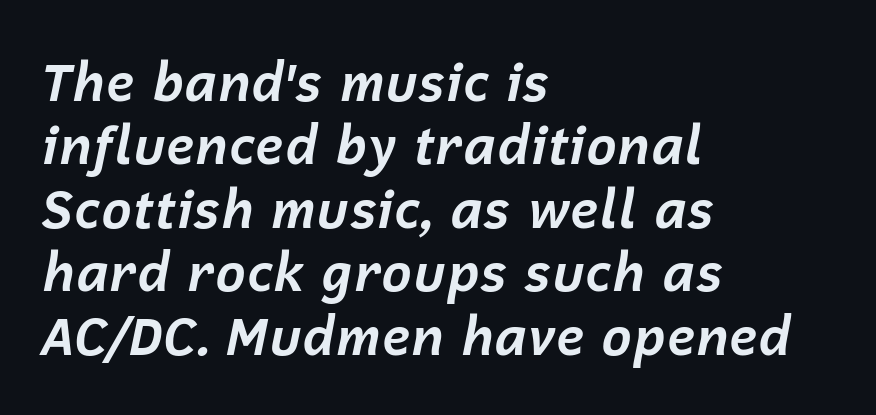
Compared with typical body copy, the letter spacing here is the same. Is the type bold? Yes — the strokes are clearly thick and heavy. The typesetter chose a ragged-right arrangement here. The glyphs are unaccompanied by any horizontal stroke below them.
